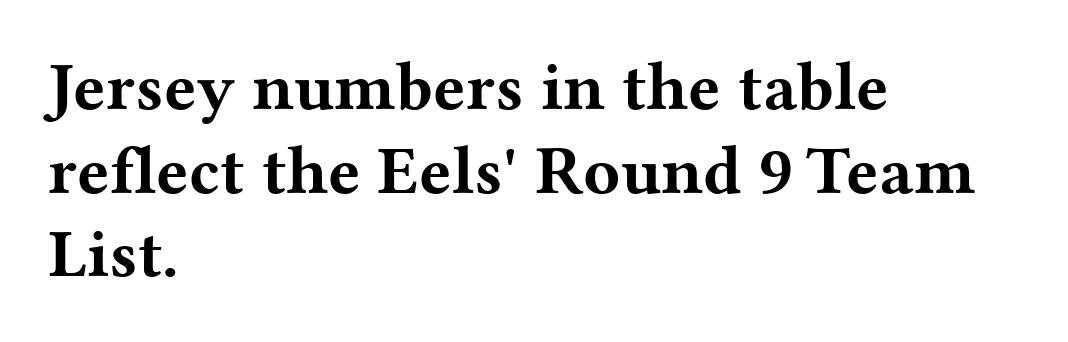
Q: Is the text bold? A: Yes.
Q: Is the text italic (slanted)? A: No, it is upright.
Q: Is the typeface a serif or a sans-serif typeface? A: Serif.
Q: Is the text underlined? A: No.
Q: How is the paragraph aligned? A: Left-aligned.
Q: Is the spacing between letters normal or unusually wide? A: Normal.
Q: Width (condensed, normal, or wide)? A: Wide.
Q: Stroke contrast? A: Medium.
Q: x-height? A: Medium.
Q: Monospaced? A: No.
